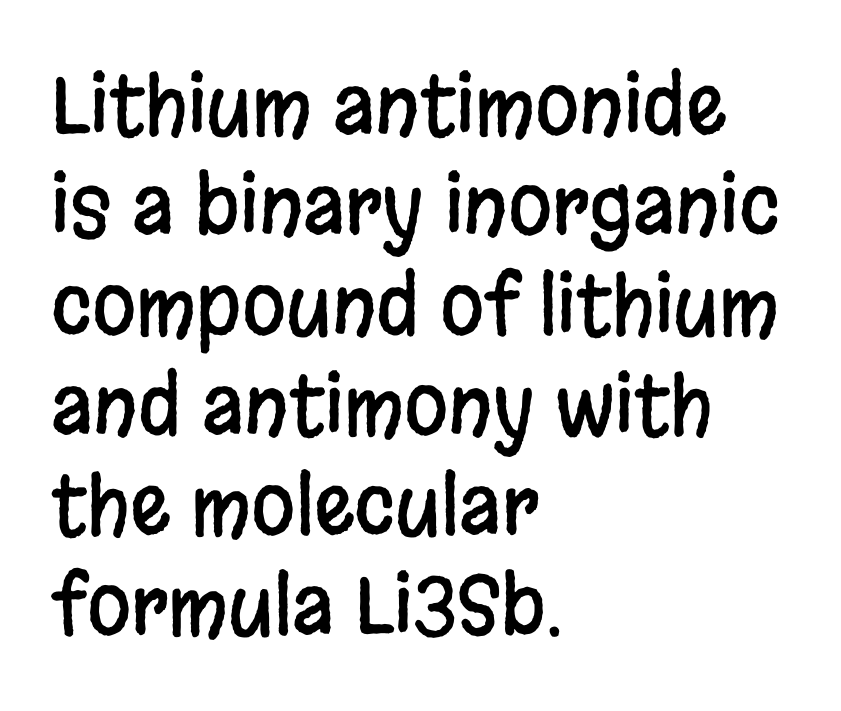
The image shows 80 px condensed sans-serif type, upright; set left-aligned, normal line spacing (1.25x), normal letter spacing, not underlined; low stroke contrast and a large x-height.
